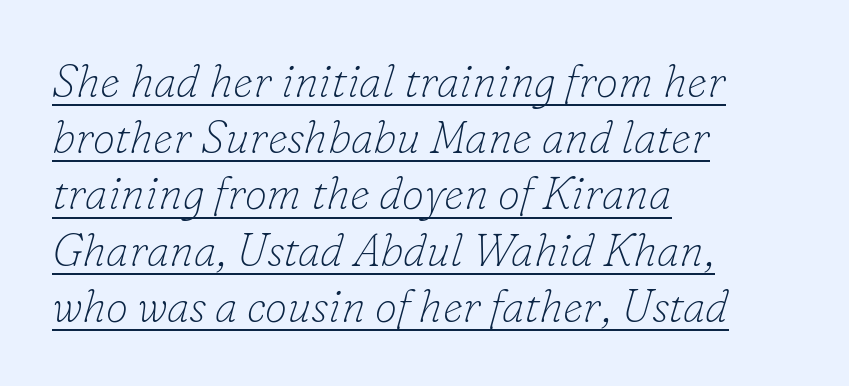
The image shows 45 px thin serif type, italic (leaning right); set left-aligned, normal line spacing (1.25x), normal letter spacing, underlined; low stroke contrast and a small x-height.
